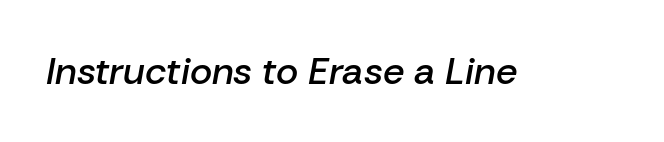
The image shows 38 px semibold type, italic (leaning right); set normal letter spacing, not underlined; low stroke contrast and a medium x-height.
